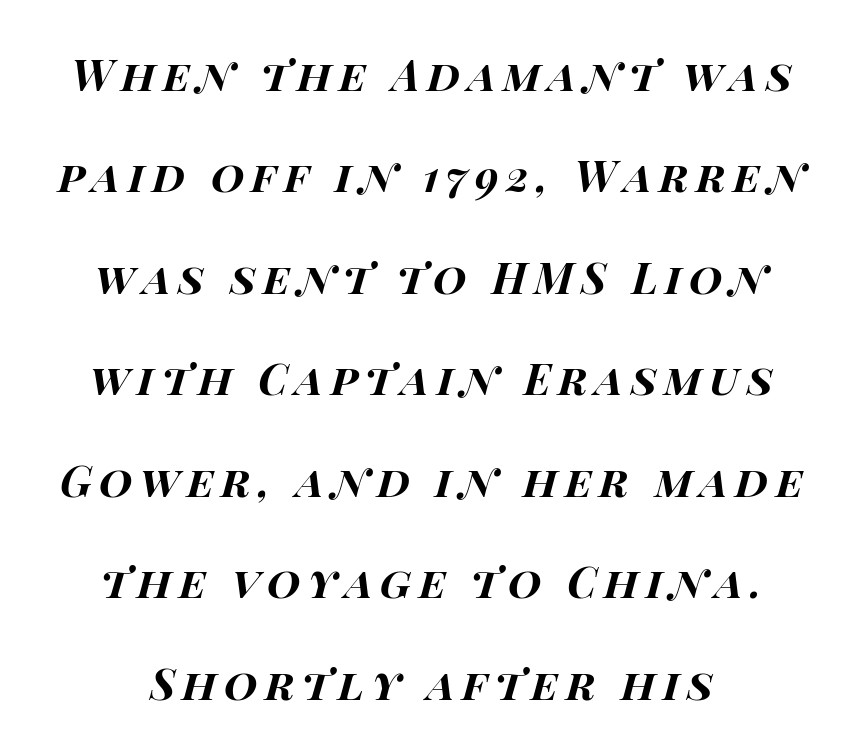
{"italic": "yes", "lean": "right", "slant_degrees": 15, "bold": "yes", "weight": "bold", "width": "wide", "stroke_contrast": "high", "x_height": "large", "monospaced": "no", "underline": "no", "line_spacing": "loose", "line_spacing_ratio": 2.36, "glyph_px": 43}
